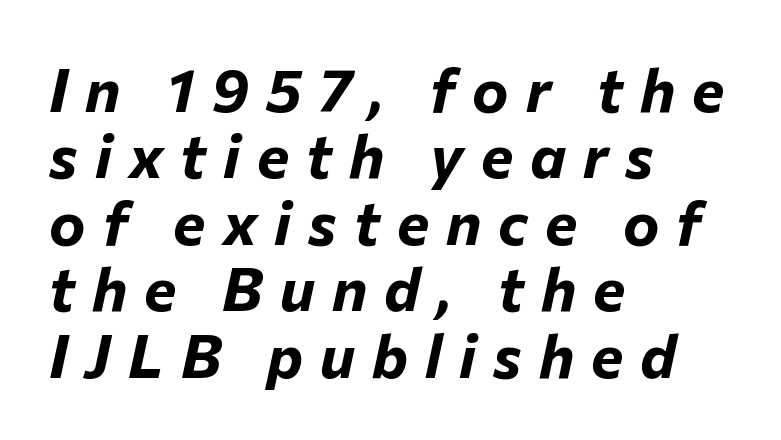
Q: Is the text bold? A: Yes.
Q: Is the text italic (slanted)? A: Yes, it leans right by about 12 degrees.
Q: Is the text underlined? A: No.
Q: How is the paragraph aligned? A: Left-aligned.
Q: Is the spacing between letters normal or unusually wide? A: Unusually wide.
Q: Is the spacing between lines tight, normal or loose? A: Tight.
Q: Width (condensed, normal, or wide)? A: Normal.
Q: Stroke contrast? A: Low.
Q: x-height? A: Medium.
Q: Monospaced? A: No.
